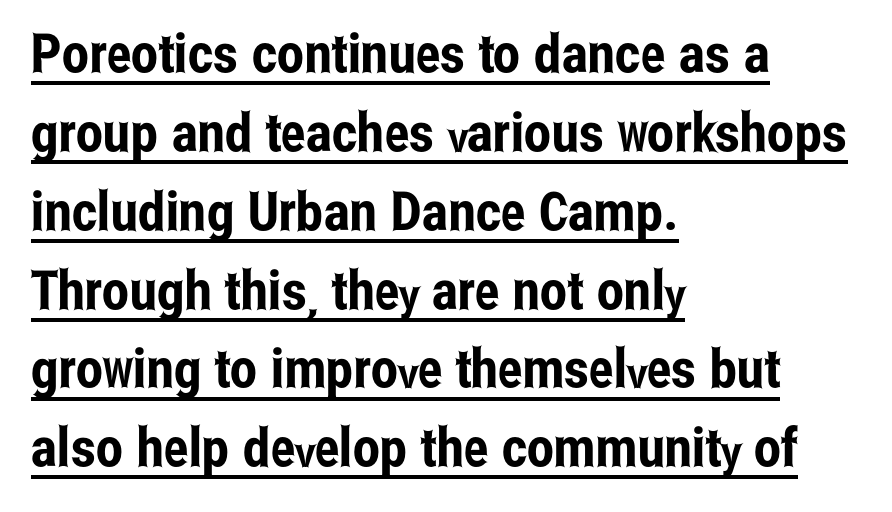
The image shows 54 px condensed sans-serif type, upright; set left-aligned, normal line spacing (1.46x), normal letter spacing, underlined; low stroke contrast and a medium x-height.
